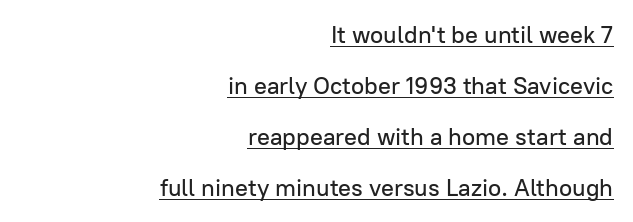
Regarding leading, the lines here are spaced well apart. Nope, not italic — everything's standing straight. A baseline rule has been typeset under these characters. A student would call this right alignment; a typographer would say flush right, rag left. Default kerning and tracking; the words read as compact shapes.
